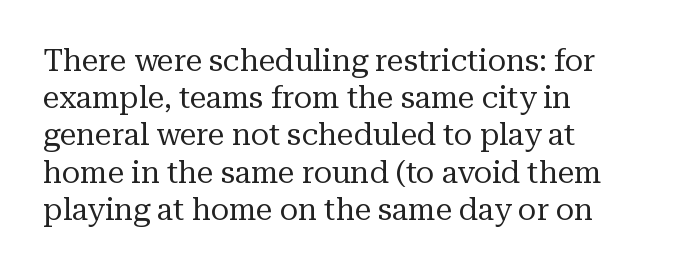
The image shows 30 px regular-weight serif type, upright; set left-aligned, line spacing 1.24x, normal letter spacing, not underlined; medium stroke contrast and a medium x-height.
